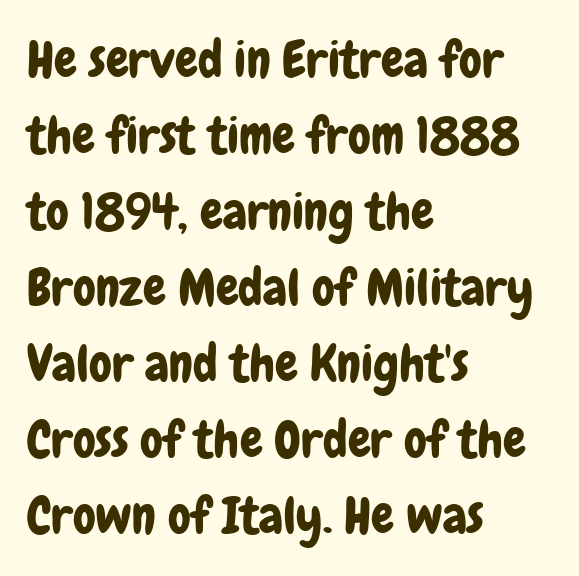
These lines keep a tight, regular rhythm from letter to letter. Are there feet on the stems? There aren't — it's a sans. Type without underlining. Every character sits straight up, as roman type does.
